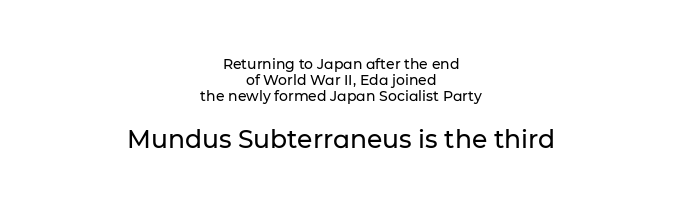
The image shows 25 px text type, upright; set centered, tight line spacing (1.14x), normal letter spacing, not underlined; the second (bottom) block is 1.79x larger.
